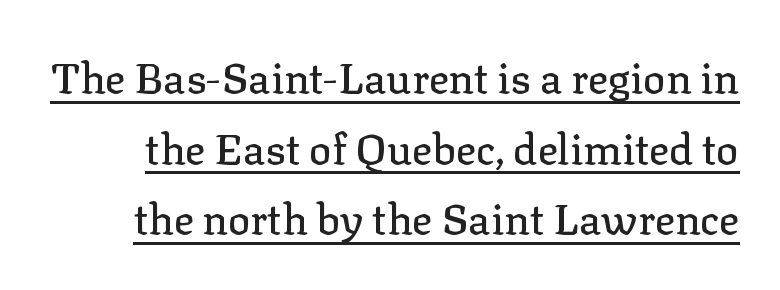
{"serif": "yes", "italic": "no", "width": "normal", "stroke_contrast": "low", "x_height": "medium", "monospaced": "no", "underline": "yes", "line_spacing": "normal", "line_spacing_ratio": 1.68, "letter_spacing": "normal", "letter_spacing_em": 0.0, "glyph_px": 42}
